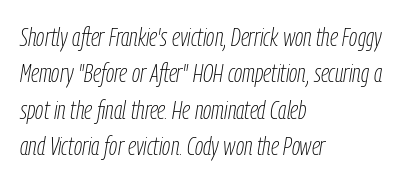
Q: Is the text bold? A: No.
Q: Is the text italic (slanted)? A: Yes, it leans right by about 9 degrees.
Q: Is the text underlined? A: No.
Q: How is the paragraph aligned? A: Left-aligned.
Q: Is the spacing between letters normal or unusually wide? A: Normal.
Q: Is the spacing between lines tight, normal or loose? A: Normal.
